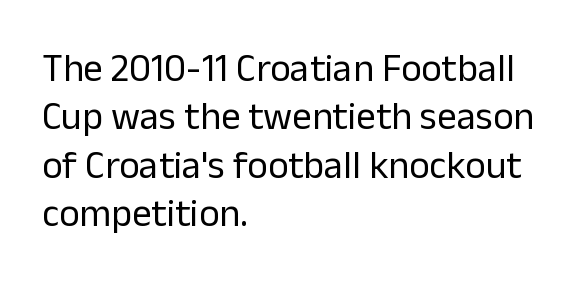
Q: Is the text bold? A: No.
Q: Is the text italic (slanted)? A: No, it is upright.
Q: Is the typeface a serif or a sans-serif typeface? A: Sans-serif.
Q: Is the text underlined? A: No.
Q: How is the paragraph aligned? A: Left-aligned.
Q: Is the spacing between letters normal or unusually wide? A: Normal.
Q: Width (condensed, normal, or wide)? A: Normal.
Q: Stroke contrast? A: Low.
Q: x-height? A: Medium.
Q: Monospaced? A: No.
